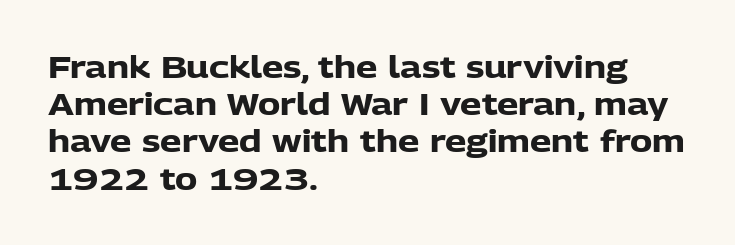
Q: Is the text bold? A: Yes.
Q: Is the text italic (slanted)? A: No, it is upright.
Q: Is the typeface a serif or a sans-serif typeface? A: Sans-serif.
Q: Is the text underlined? A: No.
Q: How is the paragraph aligned? A: Left-aligned.
Q: Is the spacing between letters normal or unusually wide? A: Normal.
Q: Width (condensed, normal, or wide)? A: Normal.
Q: Stroke contrast? A: Low.
Q: x-height? A: Medium.
Q: Monospaced? A: No.
